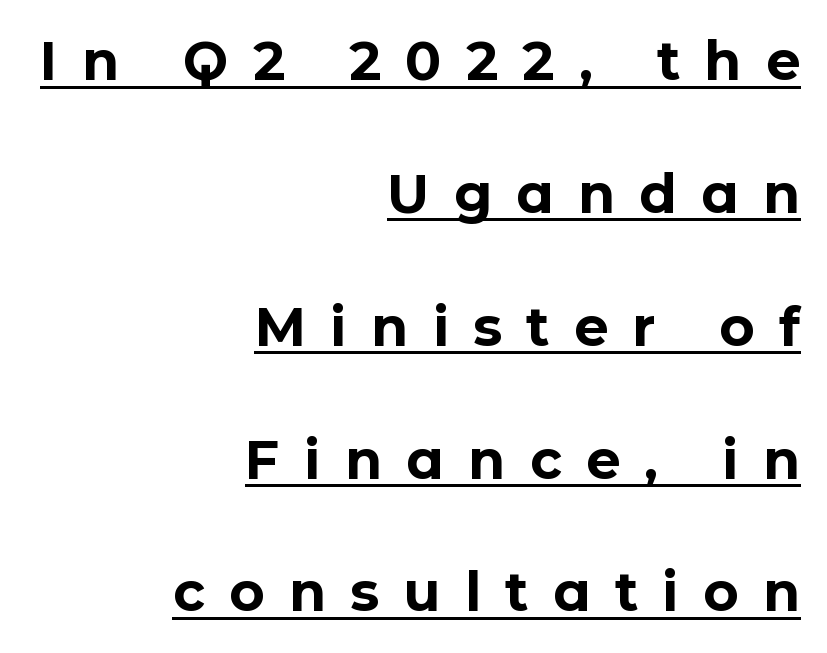
The ragged edge is on the left, which tells us the setting is flush right. Do the characters align in a grid? No, the font is proportional. This sample uses an upright cut, with every glyph sitting square on the baseline. Loosely led — the rows are spread out. The face used here appears with an underline applied.
